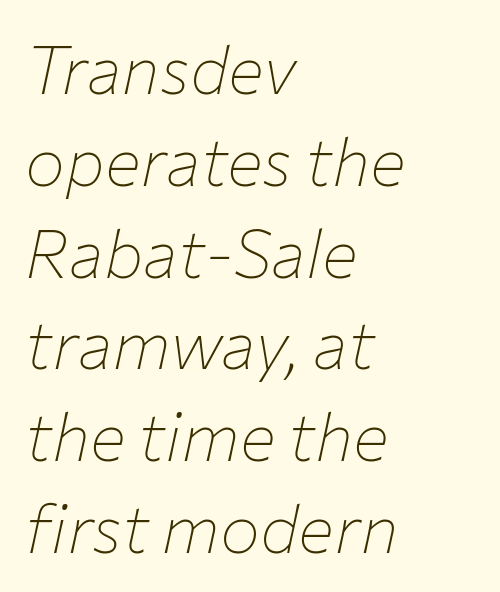
The space directly below the letters is spotless. This sample has the flowing, uneven cadence of proportional lettering. If you measured baseline to baseline, you'd find a middling distance. No heavy texture on the line: the type isn't bold. Which margin do the lines hug? The left one — the right edge is uneven. In terms of posture, this sample is oblique.
